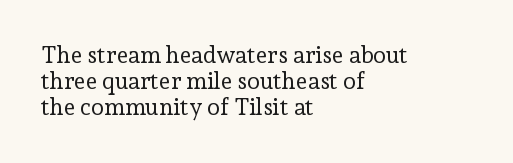
Vertically, the passage feels compressed, each row crowding the next. Nobody drew a line under any word here. The lettering holds an erect, upright posture throughout. Caption: standard tracking, unaltered.
